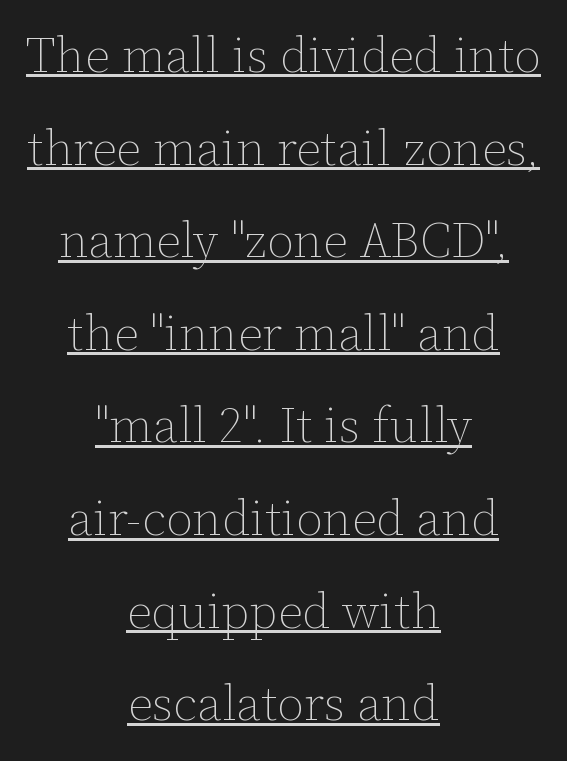
Unlike italic type, these characters show no tilt at all. A rule runs beneath these lines of type. No chunkiness to these letters — they're not bold. A typesetter would call this proportional, since set widths differ per character. Characters follow at the spacing the type designer built in. Notice how the passage keeps no hard edge, just a central spine.
